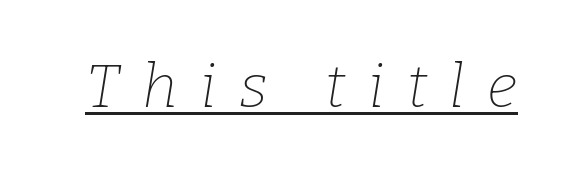
Q: Is the text bold? A: No.
Q: Is the text italic (slanted)? A: Yes, it leans right by about 9 degrees.
Q: Is the typeface a serif or a sans-serif typeface? A: Serif.
Q: Is the text underlined? A: Yes.
Q: Is the spacing between letters normal or unusually wide? A: Unusually wide.
Q: Width (condensed, normal, or wide)? A: Normal.
Q: Stroke contrast? A: Low.
Q: x-height? A: Medium.
Q: Monospaced? A: No.
